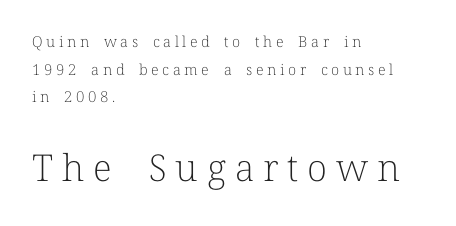
The image shows 37 px light serif type, upright; set left-aligned, line spacing 1.84x, unusually wide letter spacing (+0.24 em), not underlined; the second (bottom) block is 2.47x larger; low stroke contrast and a medium x-height.
